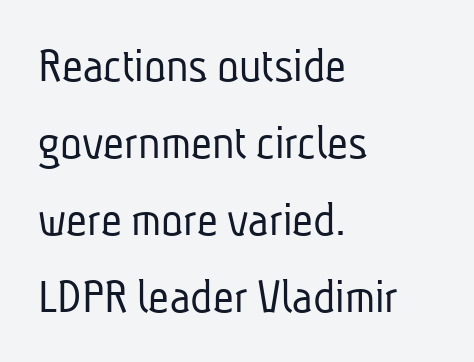
Q: Is the text bold? A: No.
Q: Is the typeface a serif or a sans-serif typeface? A: Sans-serif.
Q: Is the text underlined? A: No.
Q: How is the paragraph aligned? A: Left-aligned.
Q: Is the spacing between letters normal or unusually wide? A: Normal.
Q: Is the spacing between lines tight, normal or loose? A: Normal.
Q: Width (condensed, normal, or wide)? A: Condensed.
Q: Stroke contrast? A: Low.
Q: x-height? A: Medium.
Q: Monospaced? A: No.
